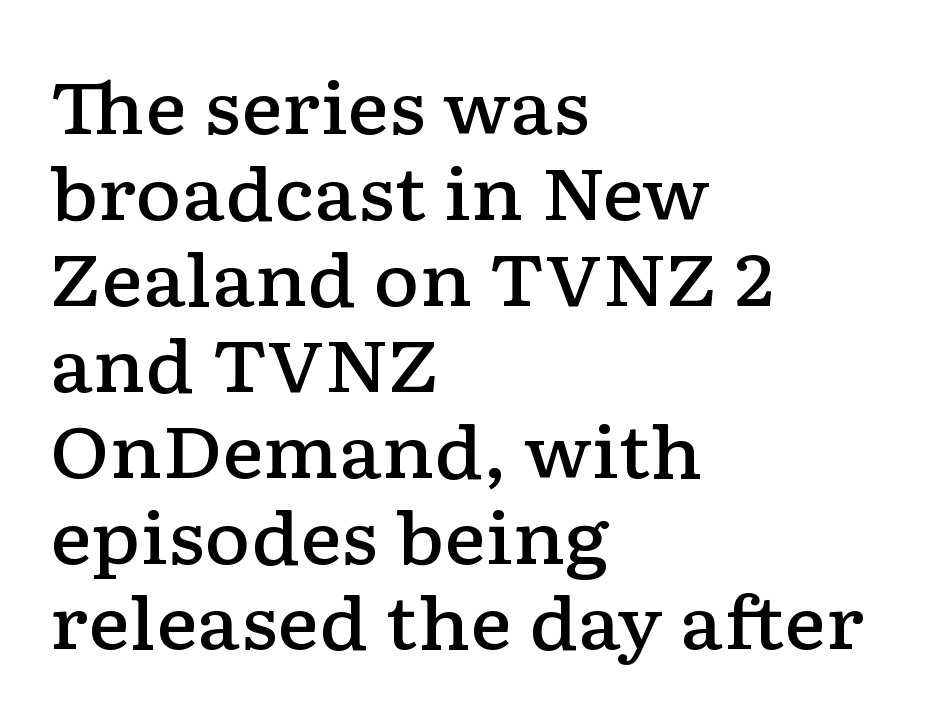
{"serif": "yes", "italic": "no", "bold": "semi", "weight": "semibold", "width": "wide", "stroke_contrast": "low", "x_height": "medium", "monospaced": "no", "underline": "no", "align": "left", "line_spacing_ratio": 1.21, "letter_spacing": "normal", "letter_spacing_em": 0.0, "glyph_px": 71}
